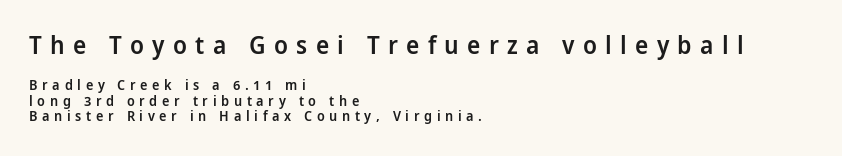
Q: Is the text bold? A: Semi-bold.
Q: Is the text italic (slanted)? A: No, it is upright.
Q: Is the text underlined? A: No.
Q: How is the paragraph aligned? A: Left-aligned.
Q: Is the spacing between letters normal or unusually wide? A: Unusually wide.
Q: Is the spacing between lines tight, normal or loose? A: Tight.
Q: Which block of text is set in a larger size, the first (top) or the second (bottom)? A: The first (top) one.
